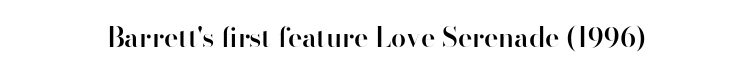
Q: Is the text bold? A: Semi-bold.
Q: Is the text italic (slanted)? A: No, it is upright.
Q: Is the text underlined? A: No.
Q: How is the paragraph aligned? A: Centered.
Q: Is the spacing between letters normal or unusually wide? A: Normal.
